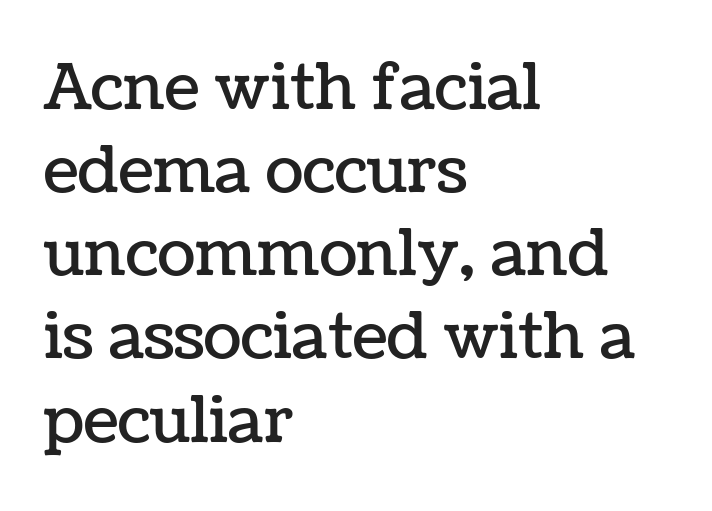
The image shows 63 px text type, upright; set left-aligned, normal line spacing (1.32x), normal letter spacing, not underlined; low stroke contrast and a medium x-height.
